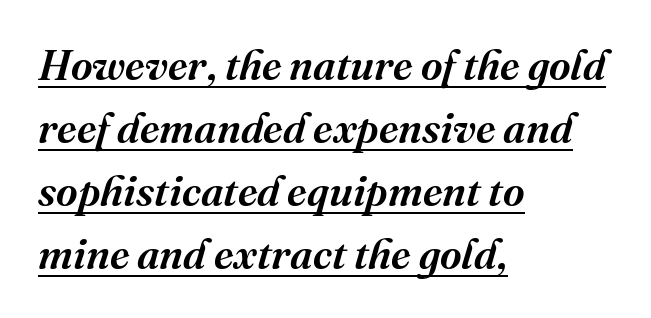
{"serif": "yes", "italic": "yes", "lean": "right", "slant_degrees": 16, "bold": "semi", "weight": "semibold", "width": "normal", "stroke_contrast": "medium", "x_height": "medium", "monospaced": "no", "underline": "yes", "align": "left", "line_spacing": "normal", "line_spacing_ratio": 1.5, "letter_spacing": "normal", "letter_spacing_em": 0.0, "glyph_px": 42}
